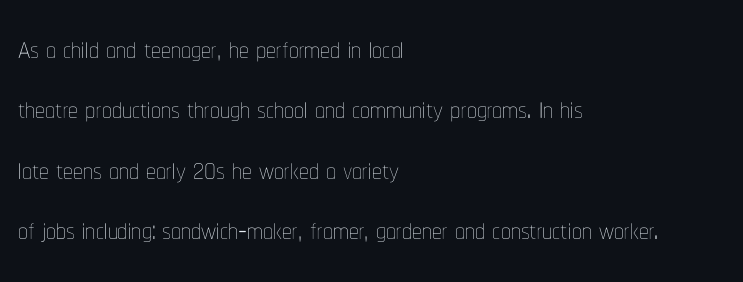
Nothing heavy about these letters — not bold at all. Has an underline been added? It has not. A typesetter would call this leading conventional body-copy spacing. The lettering holds an erect, upright posture throughout. This sample is left-justified, so line endings fall wherever the words run out. Standard letterfit; no display-style spreading of the glyphs.
